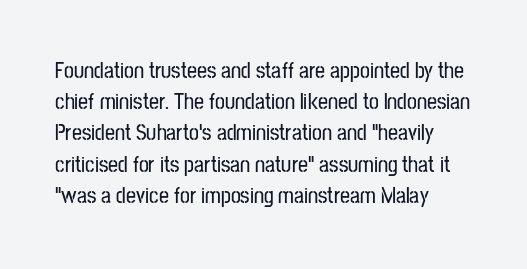
{"italic": "no", "underline": "no", "align": "left", "line_spacing": "normal", "line_spacing_ratio": 1.42, "letter_spacing": "normal", "letter_spacing_em": 0.0, "glyph_px": 22}
